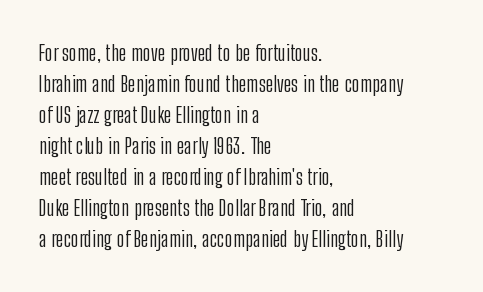
The image shows 22 px text type, upright; set left-aligned, normal line spacing (1.41x), normal letter spacing, not underlined.
